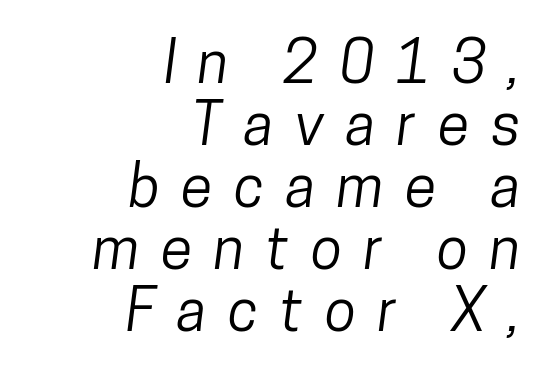
Q: Is the typeface a serif or a sans-serif typeface? A: Sans-serif.
Q: Is the text underlined? A: No.
Q: How is the paragraph aligned? A: Right-aligned.
Q: Is the spacing between letters normal or unusually wide? A: Unusually wide.
Q: Is the spacing between lines tight, normal or loose? A: Tight.
Q: Width (condensed, normal, or wide)? A: Condensed.
Q: Stroke contrast? A: Low.
Q: x-height? A: Medium.
Q: Monospaced? A: No.
